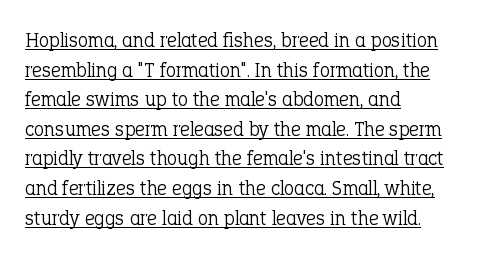
Glyph-to-glyph distance matches everyday printed text. Unbolded letterforms with no extra heft. This is underlined copy, the kind a proofreader might mark for attention. The axis of the letterforms is exactly vertical. Regarding leading, the lines here are spaced in the standard way.
